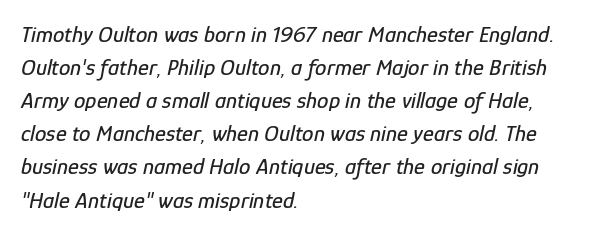
Slanted lettering throughout. The passage shown has conventional tracking throughout. The vertical gap from one line to the next is medium. No word sits above an underline. The typesetter chose a ragged-right arrangement here.
